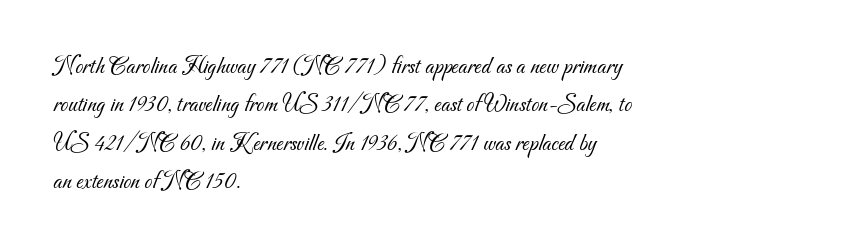
The space beneath each line is pristine and unruled. Layout note: lines flush left. This is not heavy type; no bold has been used. Reading down the column, the eye jumps a familiar distance to each next line.
